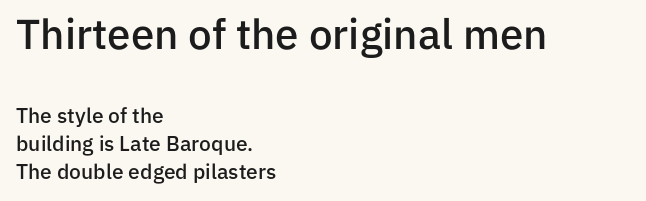
{"serif": "no", "italic": "no", "bold": "semi", "weight": "semibold", "width": "normal", "stroke_contrast": "low", "x_height": "medium", "monospaced": "no", "underline": "no", "align": "left", "line_spacing": "normal", "line_spacing_ratio": 1.34, "letter_spacing": "normal", "letter_spacing_em": 0.0, "larger_block": "first", "size_ratio": 2.0, "glyph_px": 42}
